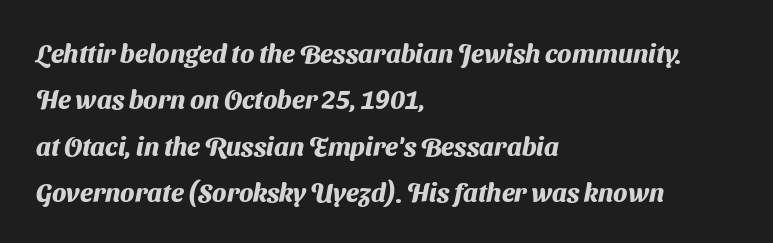
Set as a true bold cut, around the 700 mark. Where is the straight margin? On the left. Descenders are the only things crossing below the line. Is the letter spacing exaggerated? No — it looks like the ordinary default.
